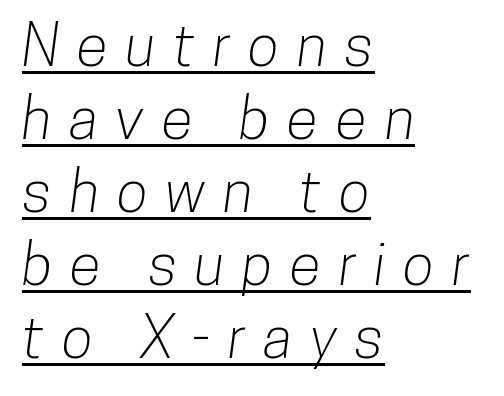
Q: Is the typeface a serif or a sans-serif typeface? A: Sans-serif.
Q: Is the text underlined? A: Yes.
Q: How is the paragraph aligned? A: Left-aligned.
Q: Is the spacing between letters normal or unusually wide? A: Unusually wide.
Q: Is the spacing between lines tight, normal or loose? A: Normal.
Q: Width (condensed, normal, or wide)? A: Condensed.
Q: Stroke contrast? A: Low.
Q: x-height? A: Medium.
Q: Monospaced? A: No.
